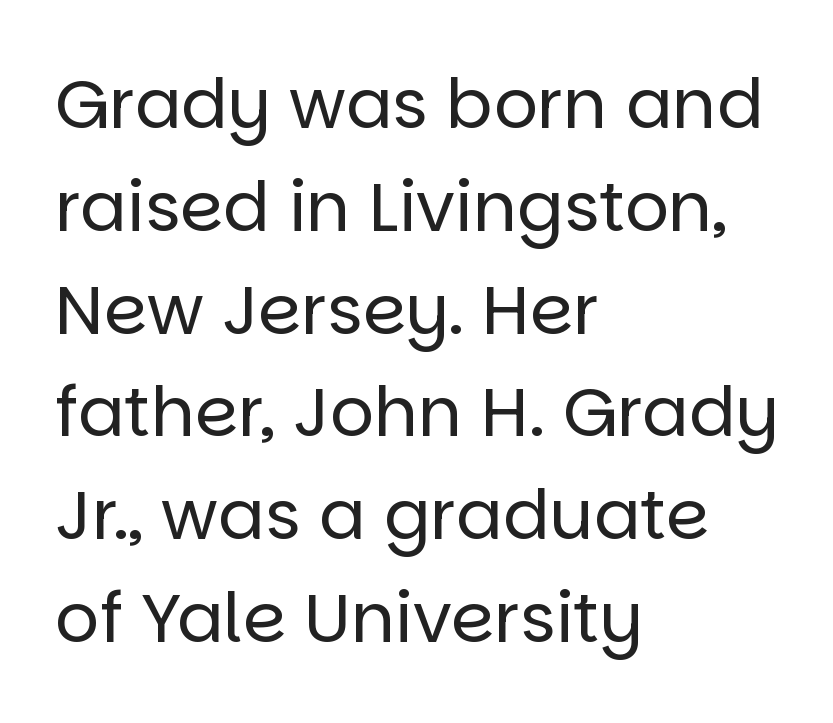
{"serif": "no", "italic": "no", "bold": "no", "weight": "regular", "width": "normal", "stroke_contrast": "low", "x_height": "large", "monospaced": "no", "underline": "no", "align": "left", "line_spacing": "normal", "line_spacing_ratio": 1.49, "letter_spacing": "normal", "letter_spacing_em": 0.0, "glyph_px": 69}
